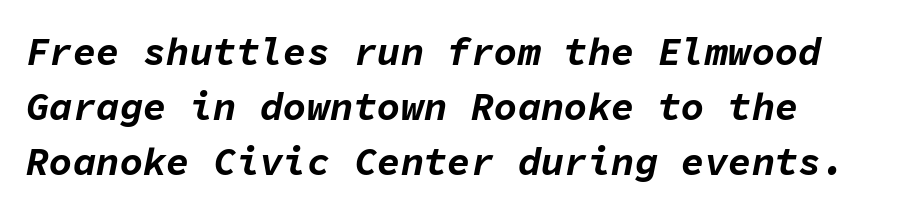
Q: Is the text bold? A: Yes.
Q: Is the text italic (slanted)? A: Yes, it leans right by about 11 degrees.
Q: Is the text underlined? A: No.
Q: How is the paragraph aligned? A: Left-aligned.
Q: Is the spacing between letters normal or unusually wide? A: Normal.
Q: Is the spacing between lines tight, normal or loose? A: Normal.
Q: Width (condensed, normal, or wide)? A: Normal.
Q: Stroke contrast? A: Low.
Q: x-height? A: Medium.
Q: Monospaced? A: Yes.
